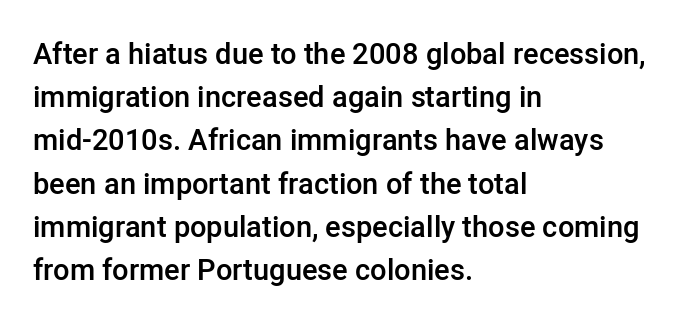
{"serif": "no", "italic": "no", "bold": "semi", "weight": "semibold", "width": "normal", "stroke_contrast": "low", "x_height": "medium", "monospaced": "no", "underline": "no", "align": "left", "line_spacing": "normal", "line_spacing_ratio": 1.49, "letter_spacing": "normal", "letter_spacing_em": 0.0, "glyph_px": 29}
